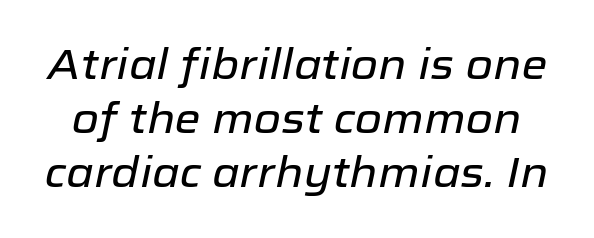
{"italic": "yes", "lean": "right", "slant_degrees": 12, "width": "normal", "stroke_contrast": "low", "x_height": "medium", "monospaced": "no", "underline": "no", "line_spacing": "normal", "line_spacing_ratio": 1.29, "letter_spacing": "normal", "letter_spacing_em": 0.0, "glyph_px": 42}
